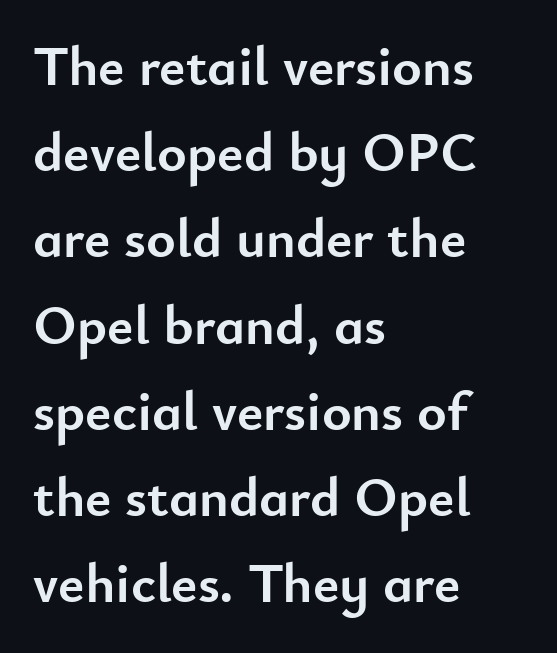
Q: Is the text bold? A: Yes.
Q: Is the text italic (slanted)? A: No, it is upright.
Q: Is the typeface a serif or a sans-serif typeface? A: Sans-serif.
Q: Is the text underlined? A: No.
Q: How is the paragraph aligned? A: Left-aligned.
Q: Is the spacing between letters normal or unusually wide? A: Normal.
Q: Is the spacing between lines tight, normal or loose? A: Normal.
Q: Width (condensed, normal, or wide)? A: Normal.
Q: Stroke contrast? A: Low.
Q: x-height? A: Small.
Q: Monospaced? A: No.
